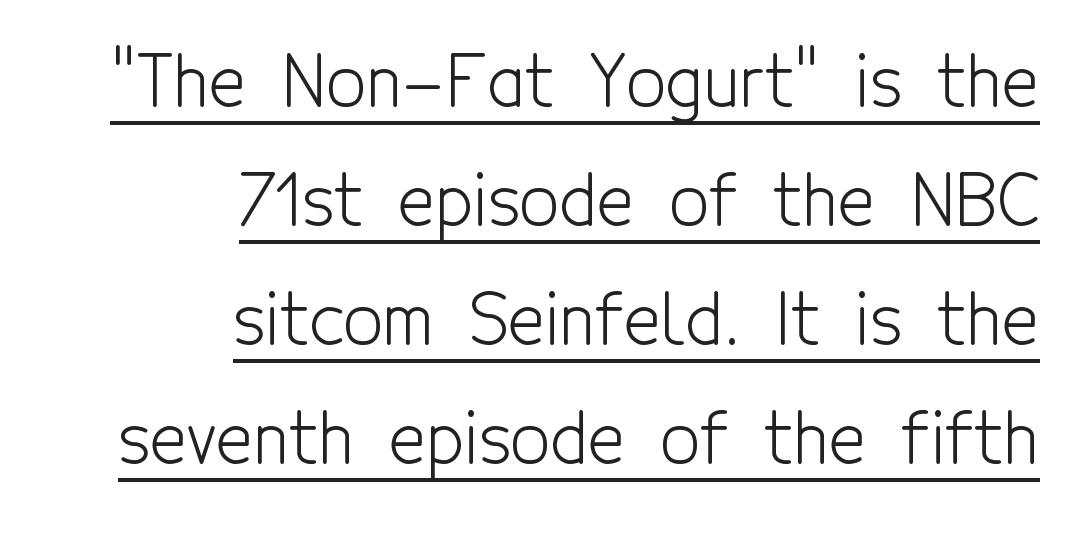
Is this a fixed-width face? No — the glyphs have proportional, varying widths. The typography opts for an upright posture over an oblique one. These characters rest on top of a visible drawn line. The cut favours lightness, reaching ordinary text weight at its darkest.
